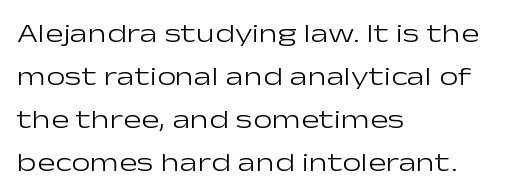
{"italic": "no", "bold": "no", "underline": "no", "align": "left", "line_spacing": "normal", "line_spacing_ratio": 1.59, "letter_spacing": "normal", "letter_spacing_em": 0.0, "glyph_px": 27}
